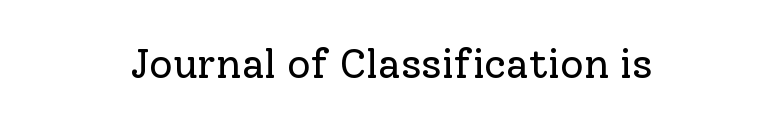
The letters sit at their default tracking, neither squeezed nor spread. Stroke terminals: seriffed. Caption: face not bold, strokes unweighted. Vertical strokes here are truly vertical.
